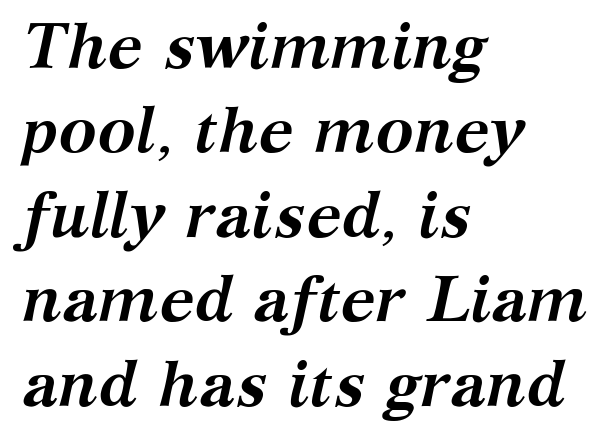
The image shows 64 px semibold serif type, italic (leaning right); set left-aligned, normal line spacing (1.32x), normal letter spacing, not underlined; medium stroke contrast and a medium x-height.
